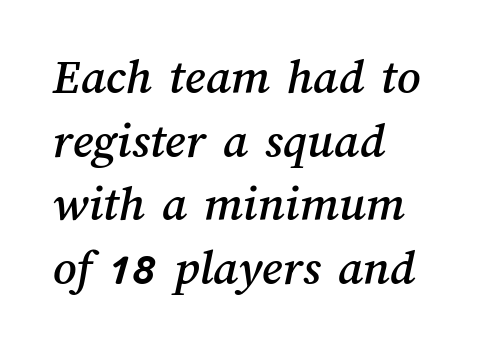
The image shows 51 px text type; set left-aligned, normal line spacing (1.25x), normal letter spacing, not underlined; medium stroke contrast and a medium x-height.
